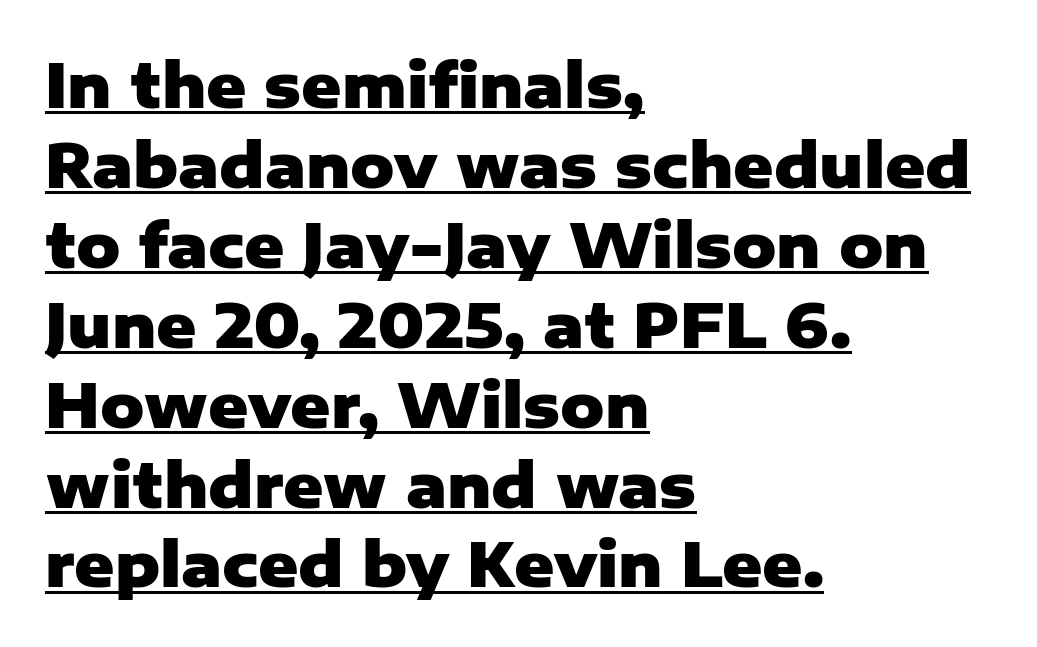
{"serif": "no", "italic": "no", "bold": "yes", "weight": "heavy", "width": "normal", "stroke_contrast": "low", "x_height": "medium", "monospaced": "no", "underline": "yes", "align": "left", "line_spacing": "normal", "line_spacing_ratio": 1.31, "letter_spacing": "normal", "letter_spacing_em": 0.0, "glyph_px": 61}
